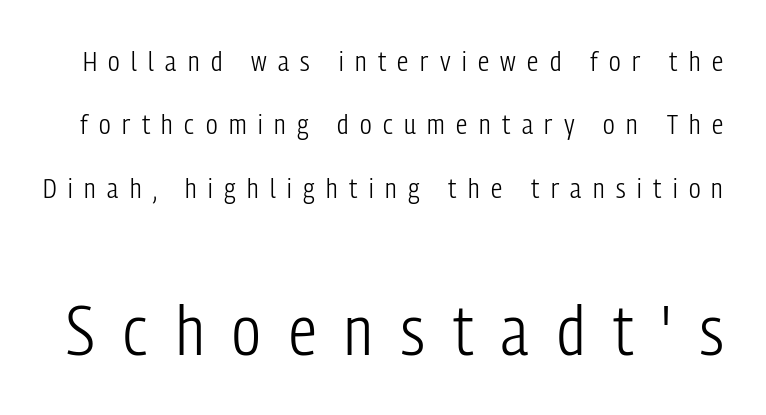
The image shows 69 px light, condensed sans-serif type, upright; set loose line spacing (2.26x), unusually wide letter spacing (+0.41 em), not underlined; the second (bottom) block is 2.46x larger; low stroke contrast and a medium x-height.
